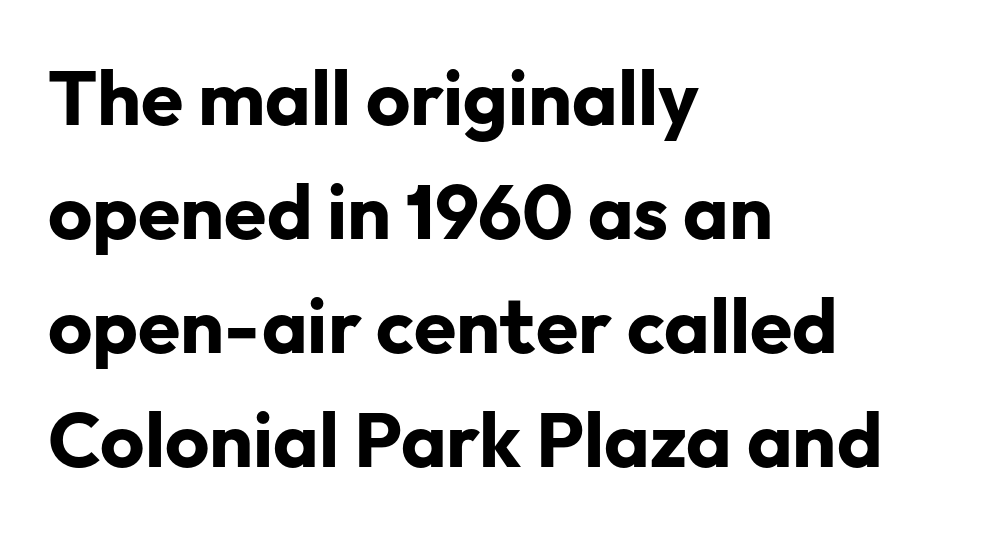
Q: Is the text bold? A: Yes.
Q: Is the text italic (slanted)? A: No, it is upright.
Q: Is the typeface a serif or a sans-serif typeface? A: Sans-serif.
Q: Is the text underlined? A: No.
Q: How is the paragraph aligned? A: Left-aligned.
Q: Is the spacing between letters normal or unusually wide? A: Normal.
Q: Is the spacing between lines tight, normal or loose? A: Normal.
Q: Width (condensed, normal, or wide)? A: Normal.
Q: Stroke contrast? A: Low.
Q: x-height? A: Medium.
Q: Monospaced? A: No.
